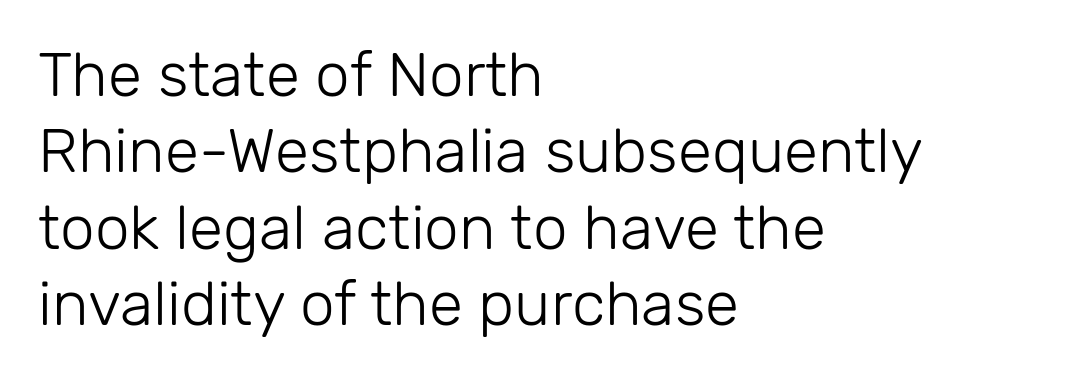
{"serif": "no", "italic": "no", "bold": "no", "weight": "light", "width": "normal", "stroke_contrast": "low", "x_height": "medium", "monospaced": "no", "underline": "no", "align": "left", "line_spacing_ratio": 1.23, "letter_spacing": "normal", "letter_spacing_em": 0.0, "glyph_px": 62}
